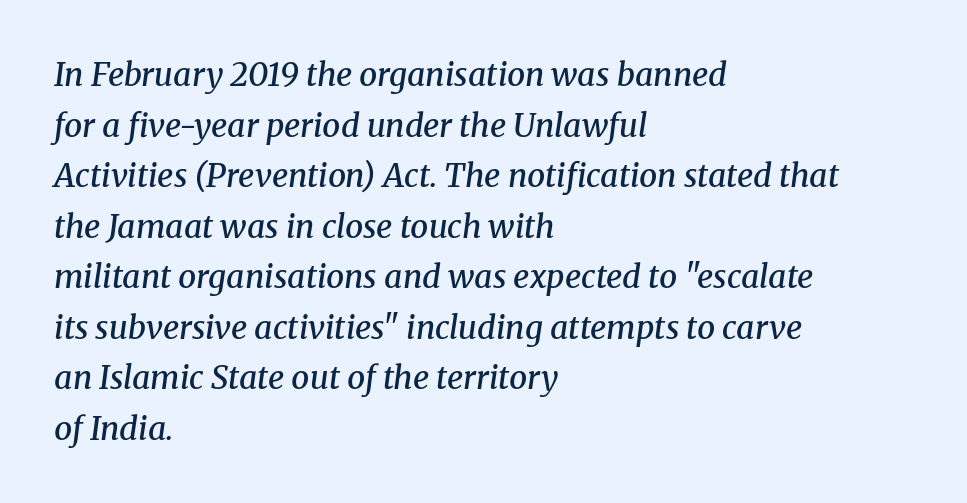
Q: Is the text bold? A: Semi-bold.
Q: Is the text italic (slanted)? A: Yes, it leans right by about 8 degrees.
Q: Is the typeface a serif or a sans-serif typeface? A: Serif.
Q: Is the text underlined? A: No.
Q: How is the paragraph aligned? A: Left-aligned.
Q: Is the spacing between letters normal or unusually wide? A: Normal.
Q: Is the spacing between lines tight, normal or loose? A: Normal.
Q: Width (condensed, normal, or wide)? A: Normal.
Q: Stroke contrast? A: Medium.
Q: x-height? A: Medium.
Q: Monospaced? A: No.
